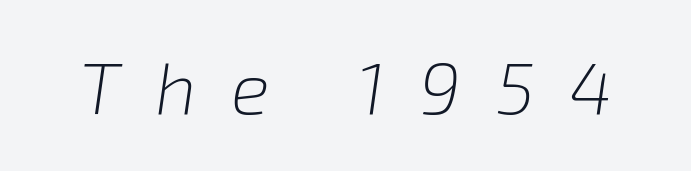
The image shows 73 px light type, italic (leaning right); set unusually wide letter spacing (+0.48 em), not underlined; low stroke contrast and a medium x-height.
